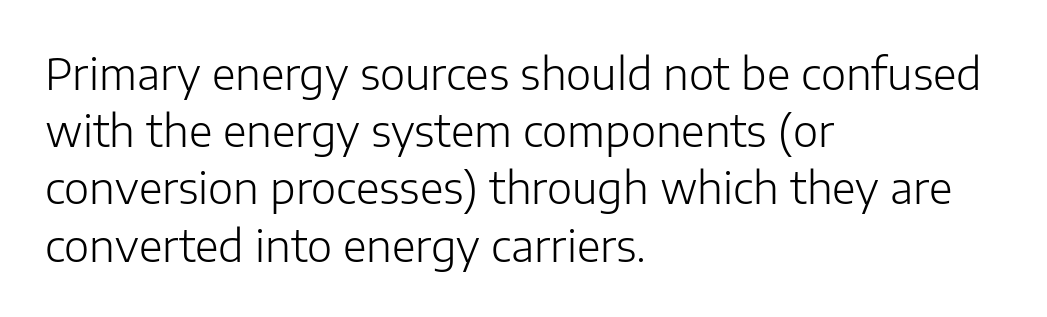
The image shows 43 px light sans-serif type, upright; set left-aligned, normal line spacing (1.33x), normal letter spacing, not underlined; low stroke contrast and a medium x-height.
